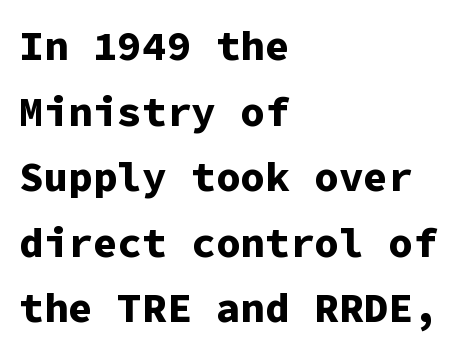
The image shows 41 px bold sans-serif type, upright, monospaced; set left-aligned, normal line spacing (1.6x), normal letter spacing, not underlined; low stroke contrast and a medium x-height.
